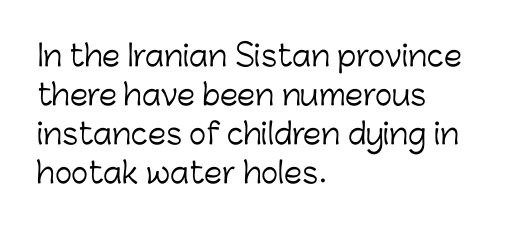
Normally led — the rows are evenly, conventionally spaced. Is the type heavy? It reads as light-to-regular instead. A roman cut, with each character standing at attention. Here the designer chose a conventional face with non-uniform glyph widths. Type style note: lacks serifs. Any mark beneath the type? The region is blank.
